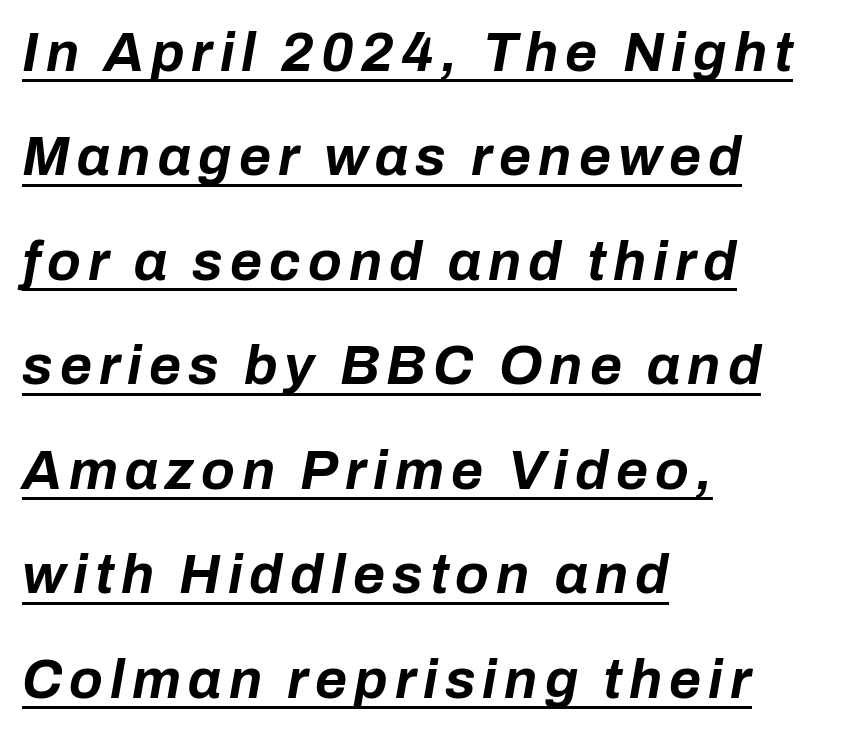
Q: Is the text bold? A: Yes.
Q: Is the text italic (slanted)? A: Yes, it leans right by about 10 degrees.
Q: Is the text underlined? A: Yes.
Q: How is the paragraph aligned? A: Left-aligned.
Q: Is the spacing between lines tight, normal or loose? A: Loose.
Q: Width (condensed, normal, or wide)? A: Normal.
Q: Stroke contrast? A: Low.
Q: x-height? A: Medium.
Q: Monospaced? A: No.
